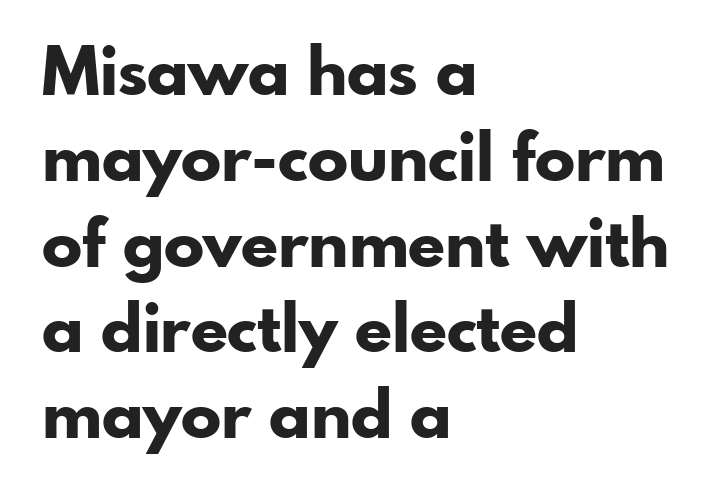
These lines keep a tight, regular rhythm from letter to letter. Notice how the passage keeps a crisp vertical edge on the left only. Is the type bold? Yes — the strokes are clearly thick and heavy. Spacing verdict: proportional, widths tailored to each character. Type without underlining. Ascenders rise straight up at ninety degrees.
